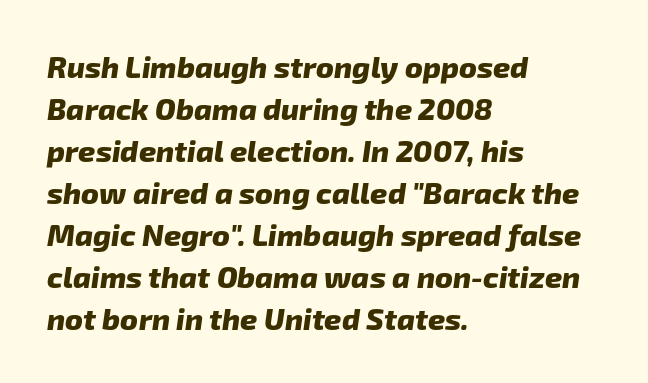
Thick stems and heavy bowls — unmistakably bold. The string is rendered with underlining switched off. This sample keeps an unexceptional amount of space between lines. Looks like regular typesetting: each glyph gets only the width it needs.
